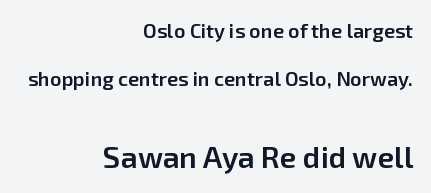
The passage shown has conventional tracking throughout. Students, this is semibold: more ink than regular, less than bold. This is roman type, the default non-slanted kind. Honestly, the rows look like they've been pulled way apart. The face used here is a sans, in the tradition of grotesques and geometrics.
